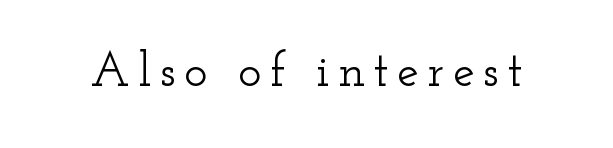
The image shows 49 px wide serif type, upright; set not underlined; low stroke contrast and a small x-height.
